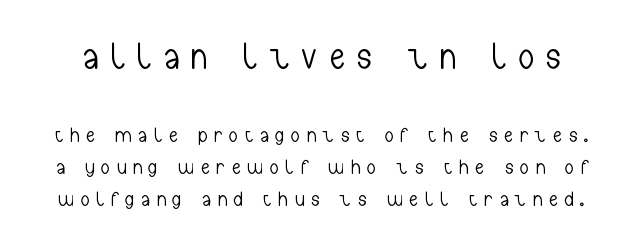
{"serif": "no", "italic": "no", "bold": "no", "weight": "light", "width": "condensed", "stroke_contrast": "low", "x_height": "medium", "monospaced": "no", "underline": "no", "line_spacing": "normal", "line_spacing_ratio": 1.51, "letter_spacing": "wide", "letter_spacing_em": 0.35, "larger_block": "first", "size_ratio": 1.76, "glyph_px": 37}
